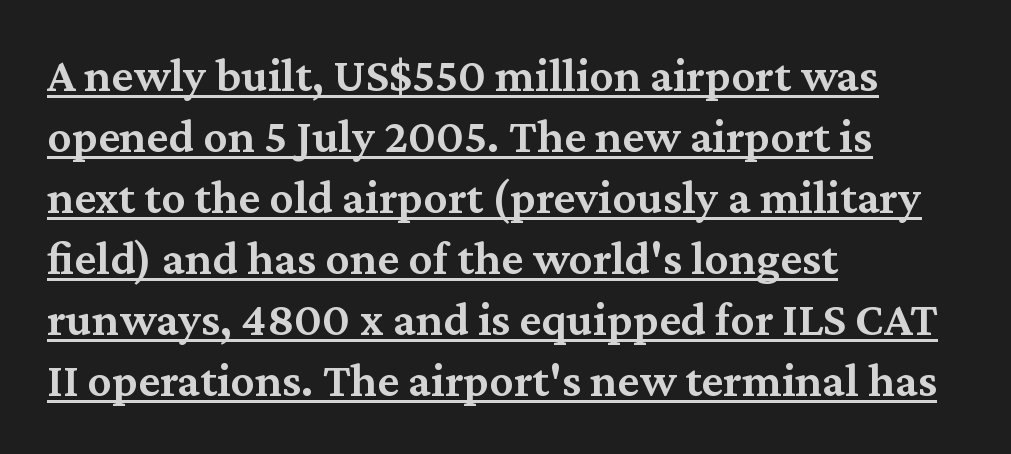
Q: Is the text bold? A: Semi-bold.
Q: Is the text italic (slanted)? A: No, it is upright.
Q: Is the typeface a serif or a sans-serif typeface? A: Serif.
Q: Is the text underlined? A: Yes.
Q: How is the paragraph aligned? A: Left-aligned.
Q: Is the spacing between letters normal or unusually wide? A: Normal.
Q: Is the spacing between lines tight, normal or loose? A: Normal.
Q: Width (condensed, normal, or wide)? A: Normal.
Q: Stroke contrast? A: Medium.
Q: x-height? A: Medium.
Q: Monospaced? A: No.
